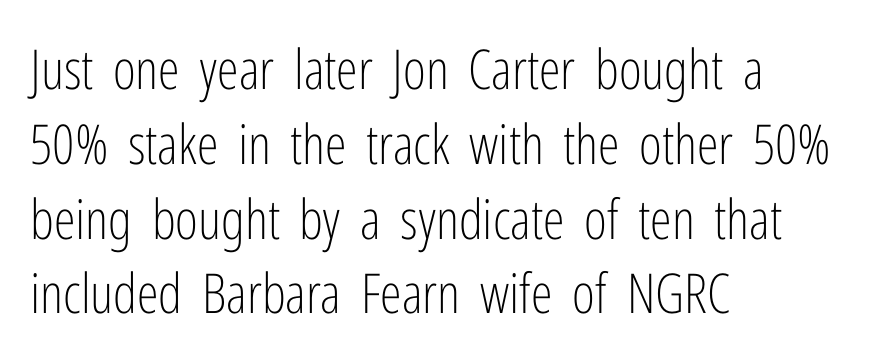
The image shows 55 px light, condensed sans-serif type, upright; set left-aligned, normal line spacing (1.36x), normal letter spacing, not underlined; low stroke contrast and a medium x-height.
